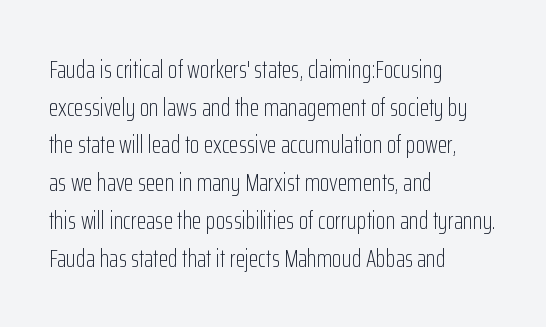
The image shows 25 px text type, upright; set left-aligned, normal line spacing (1.51x), normal letter spacing, not underlined.
